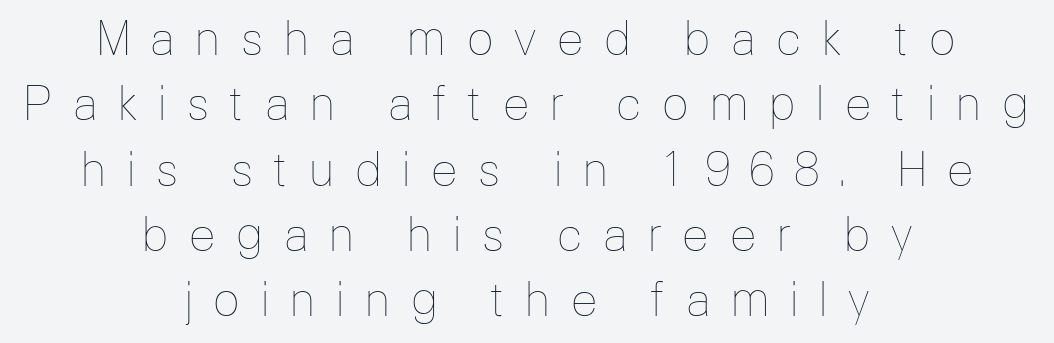
Descenders are the only things crossing below the line. Italic? Not at all — the glyphs are vertical. No letter is thick-stroked: the sample isn't bold. The tracking reads as deliberately expanded to a designer's eye. Summary of vertical rhythm: regular, with standard interline spacing.
